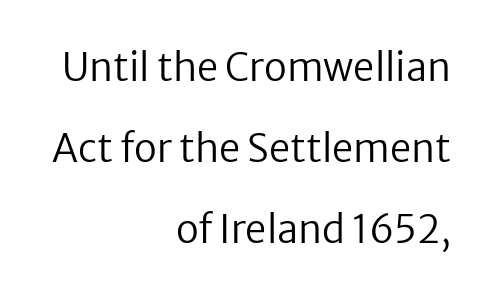
Q: Is the text bold? A: No.
Q: Is the text italic (slanted)? A: No, it is upright.
Q: Is the typeface a serif or a sans-serif typeface? A: Sans-serif.
Q: Is the text underlined? A: No.
Q: How is the paragraph aligned? A: Right-aligned.
Q: Is the spacing between letters normal or unusually wide? A: Normal.
Q: Is the spacing between lines tight, normal or loose? A: Loose.
Q: Width (condensed, normal, or wide)? A: Normal.
Q: Stroke contrast? A: Low.
Q: x-height? A: Medium.
Q: Monospaced? A: No.
